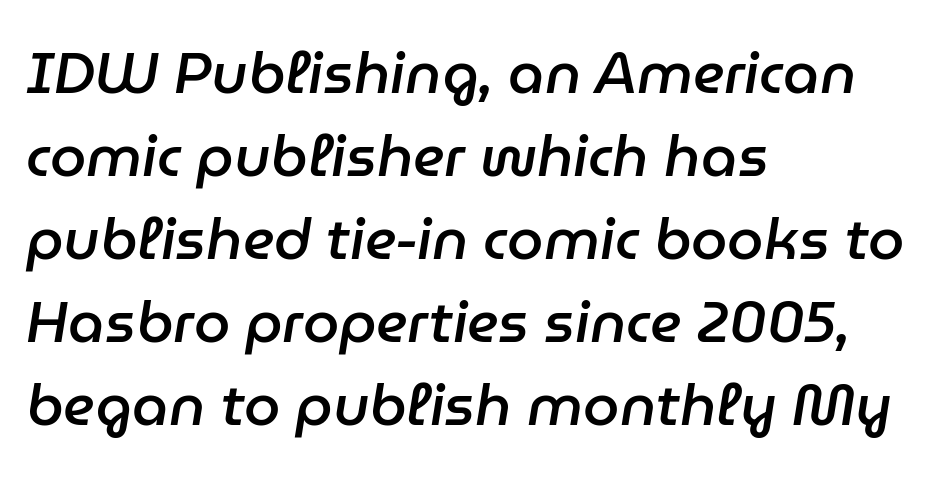
Q: Is the text bold? A: Semi-bold.
Q: Is the text italic (slanted)? A: Yes, it leans right by about 9 degrees.
Q: Is the text underlined? A: No.
Q: How is the paragraph aligned? A: Left-aligned.
Q: Is the spacing between letters normal or unusually wide? A: Normal.
Q: Is the spacing between lines tight, normal or loose? A: Normal.
Q: Width (condensed, normal, or wide)? A: Normal.
Q: Stroke contrast? A: Low.
Q: x-height? A: Medium.
Q: Monospaced? A: No.
